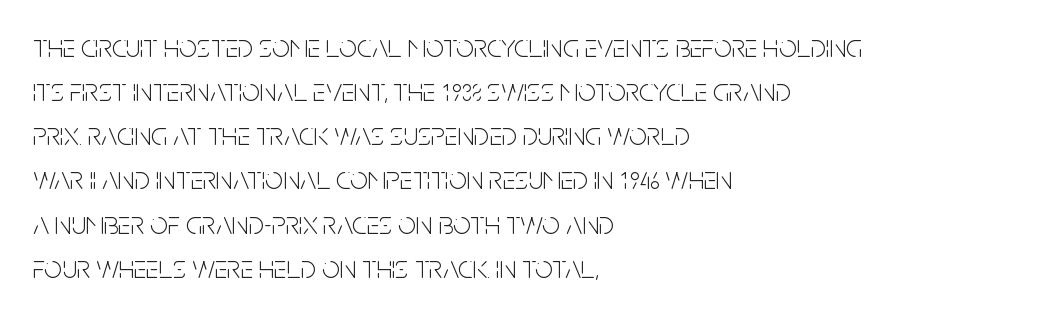
Ordinary non-slanted type is in use. The paragraph has a hard left edge and a soft right edge. Regular leading. Is this a heavy cut? Hardly; it is regular or lighter.
